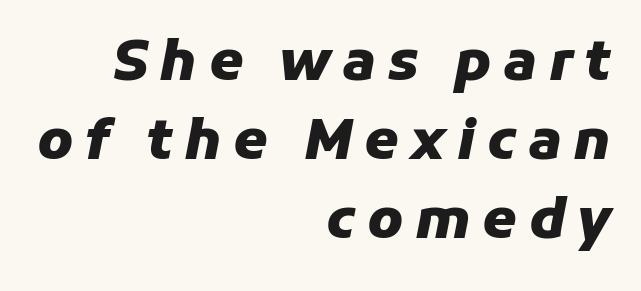
Is the block centered? No — it sits flush against the right margin. A full-strength bold gives these letters their thick strokes. Do the characters align in a grid? No, the font is proportional. Unmarked baselines from the first word to the last. Display-style spreading of the glyphs; the letterfit is very open. The font's italic variant was chosen for this text.
